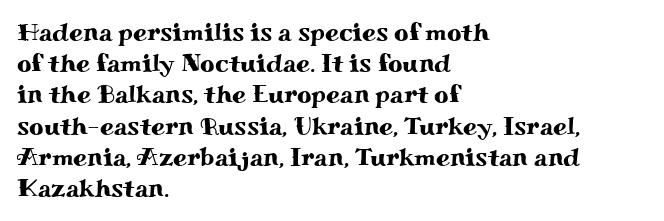
The image shows 25 px text type, upright; set left-aligned, normal line spacing (1.25x), normal letter spacing, not underlined.
